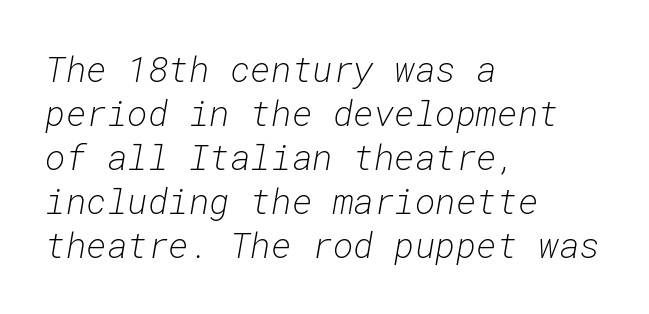
Q: Is the text bold? A: No.
Q: Is the text italic (slanted)? A: Yes, it leans right by about 10 degrees.
Q: Is the text underlined? A: No.
Q: How is the paragraph aligned? A: Left-aligned.
Q: Is the spacing between letters normal or unusually wide? A: Normal.
Q: Is the spacing between lines tight, normal or loose? A: Normal.
Q: Width (condensed, normal, or wide)? A: Normal.
Q: Stroke contrast? A: Low.
Q: x-height? A: Medium.
Q: Monospaced? A: Yes.
